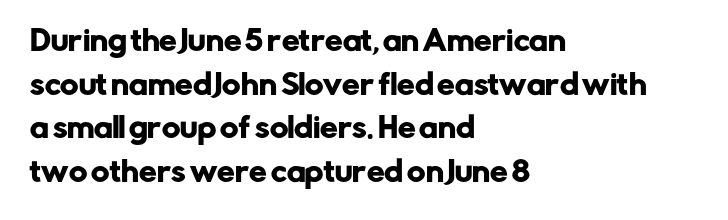
Q: Is the text italic (slanted)? A: No, it is upright.
Q: Is the typeface a serif or a sans-serif typeface? A: Sans-serif.
Q: Is the text underlined? A: No.
Q: How is the paragraph aligned? A: Left-aligned.
Q: Is the spacing between letters normal or unusually wide? A: Normal.
Q: Is the spacing between lines tight, normal or loose? A: Normal.
Q: Width (condensed, normal, or wide)? A: Normal.
Q: Stroke contrast? A: Low.
Q: x-height? A: Medium.
Q: Monospaced? A: No.
